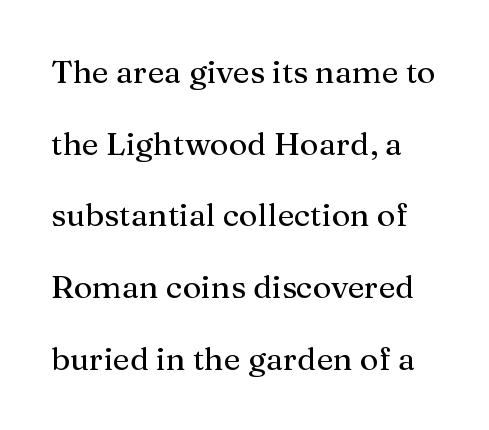
Q: Is the text italic (slanted)? A: No, it is upright.
Q: Is the typeface a serif or a sans-serif typeface? A: Serif.
Q: Is the text underlined? A: No.
Q: Is the spacing between letters normal or unusually wide? A: Normal.
Q: Is the spacing between lines tight, normal or loose? A: Loose.
Q: Width (condensed, normal, or wide)? A: Normal.
Q: Stroke contrast? A: Medium.
Q: x-height? A: Medium.
Q: Monospaced? A: No.
